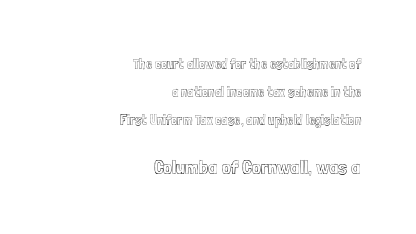
Notice the wide empty band between every row — that's loose leading. Does the lettering tilt? It doesn't — this is upright. Where is the straight margin? On the right. Type without underlining.
